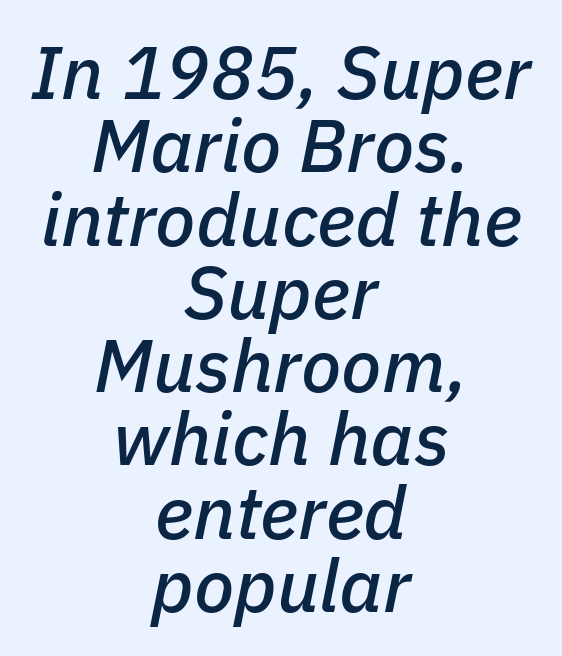
Q: Is the text italic (slanted)? A: Yes, it leans right by about 11 degrees.
Q: Is the text underlined? A: No.
Q: How is the paragraph aligned? A: Centered.
Q: Is the spacing between letters normal or unusually wide? A: Normal.
Q: Is the spacing between lines tight, normal or loose? A: Tight.
Q: Width (condensed, normal, or wide)? A: Normal.
Q: Stroke contrast? A: Low.
Q: x-height? A: Medium.
Q: Monospaced? A: No.
